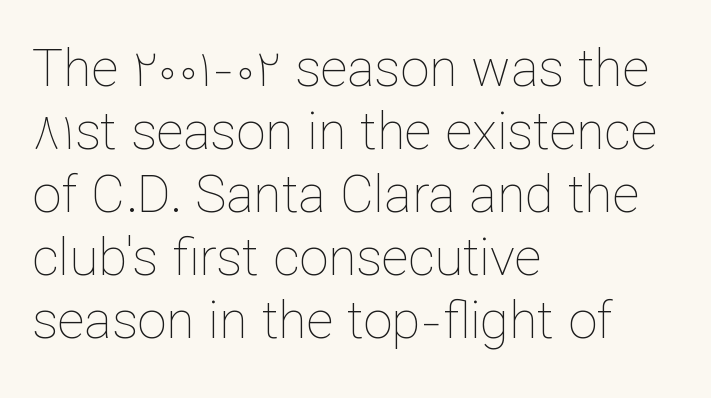
Proportional: the letters do not fall into vertical columns. No heavy texture on the line: the type isn't bold. Quick note: not italic, upright. This sample uses plain, unmodified letter spacing. In CSS terms this would be text-align: left.
